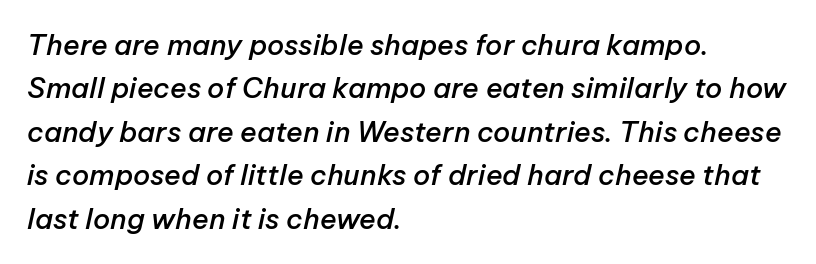
{"italic": "yes", "lean": "right", "slant_degrees": 12, "bold": "semi", "weight": "semibold", "width": "normal", "stroke_contrast": "low", "x_height": "medium", "monospaced": "no", "underline": "no", "align": "left", "line_spacing": "normal", "line_spacing_ratio": 1.55, "letter_spacing": "normal", "letter_spacing_em": 0.0, "glyph_px": 28}
